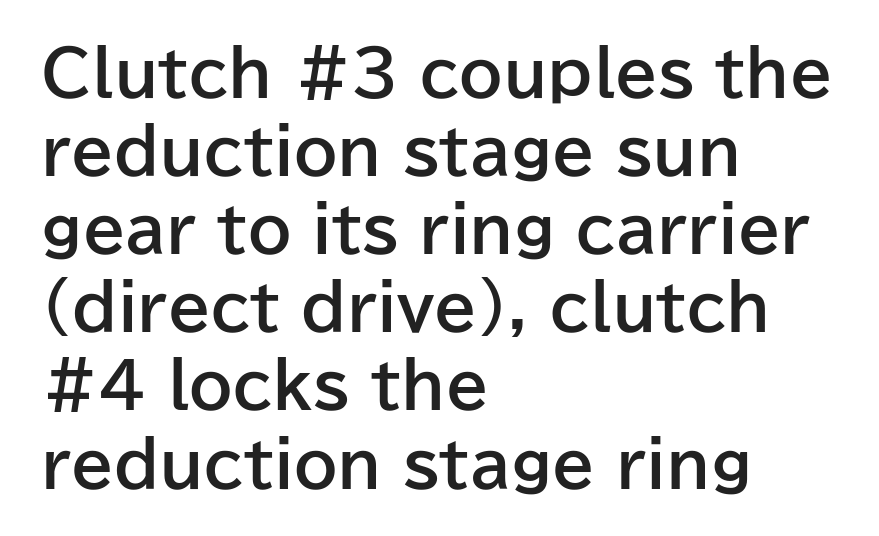
You could not count columns in this text — the font is proportionally spaced. Baseline-to-baseline distance is the conventional proportion of letter height. Tall strokes in this sample are plumb rather than angled. Nothing unusual about the tracking: characters are spaced as the font intends. Alignment: flush left.
